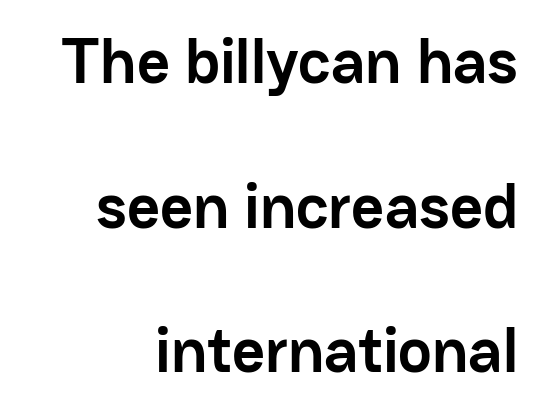
{"serif": "no", "italic": "no", "bold": "yes", "weight": "semibold", "width": "normal", "stroke_contrast": "low", "x_height": "medium", "monospaced": "no", "underline": "no", "align": "right", "line_spacing": "loose", "line_spacing_ratio": 2.26, "letter_spacing": "normal", "letter_spacing_em": 0.0, "glyph_px": 64}
